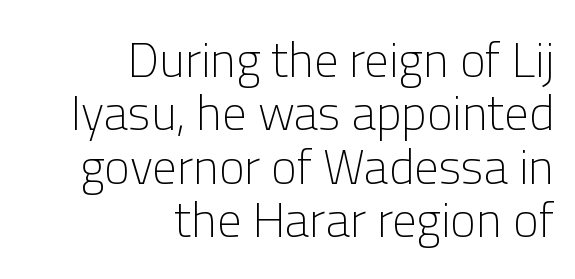
Q: Is the text bold? A: No.
Q: Is the text italic (slanted)? A: No, it is upright.
Q: Is the typeface a serif or a sans-serif typeface? A: Sans-serif.
Q: Is the text underlined? A: No.
Q: How is the paragraph aligned? A: Right-aligned.
Q: Is the spacing between letters normal or unusually wide? A: Normal.
Q: Is the spacing between lines tight, normal or loose? A: Tight.
Q: Width (condensed, normal, or wide)? A: Normal.
Q: Stroke contrast? A: Low.
Q: x-height? A: Medium.
Q: Monospaced? A: No.
